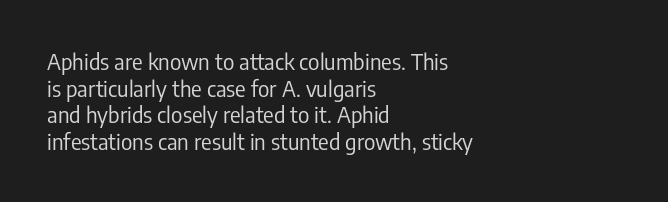
{"italic": "no", "bold": "no", "underline": "no", "align": "left", "line_spacing_ratio": 1.21, "letter_spacing": "normal", "letter_spacing_em": 0.0, "glyph_px": 22}
